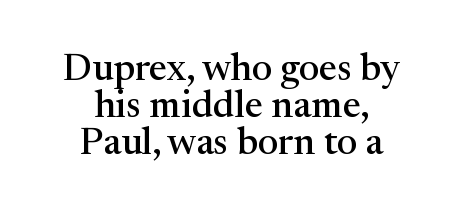
Proportional: the letters do not fall into vertical columns. Horizontal bands of white between lines are thin slivers. Rule under the text: the space is simply empty. Nope, not italic — everything's standing straight.
